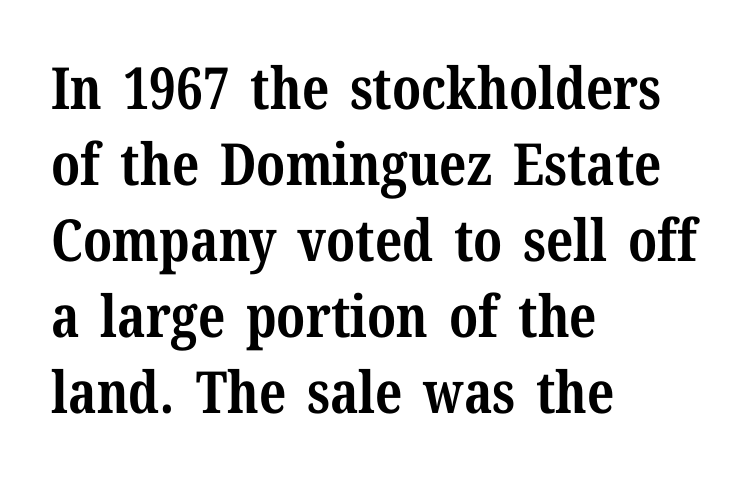
{"serif": "yes", "italic": "no", "bold": "yes", "weight": "bold", "width": "normal", "stroke_contrast": "medium", "x_height": "medium", "monospaced": "no", "underline": "no", "align": "left", "line_spacing": "normal", "line_spacing_ratio": 1.31, "letter_spacing": "normal", "letter_spacing_em": 0.0, "glyph_px": 58}
